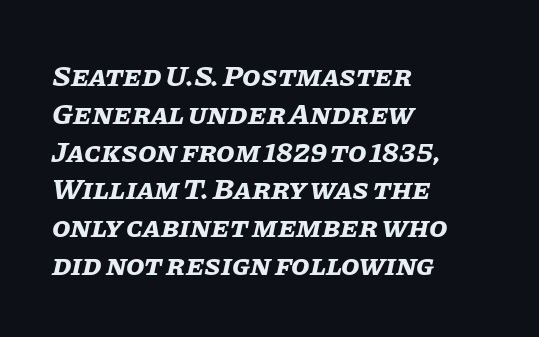
The image shows 30 px bold type, italic (leaning right); set left-aligned, normal line spacing (1.26x), normal letter spacing, not underlined; low stroke contrast and a large x-height.
